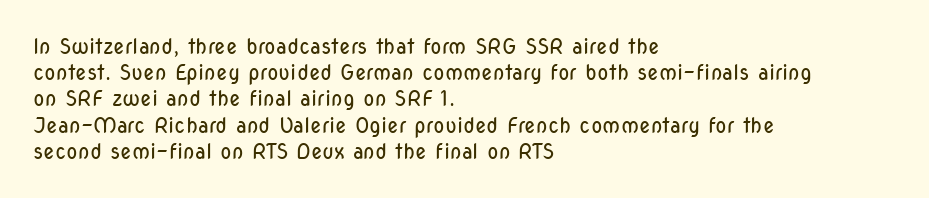
Q: Is the text bold? A: No.
Q: Is the text italic (slanted)? A: No, it is upright.
Q: Is the text underlined? A: No.
Q: How is the paragraph aligned? A: Left-aligned.
Q: Is the spacing between letters normal or unusually wide? A: Normal.
Q: Is the spacing between lines tight, normal or loose? A: Normal.
